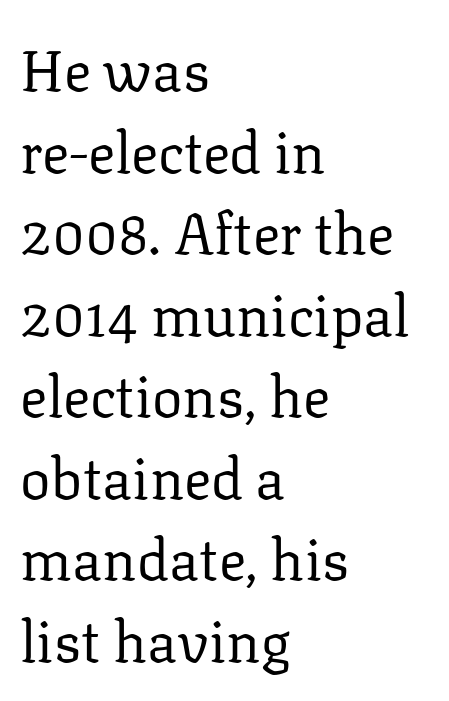
These lines keep a tight, regular rhythm from letter to letter. Descenders are the only things crossing below the line. Think of a printed novel: that variable character pitch is what you see here. A normal amount of white space separates one row of letters from the next. Designer's note — italics off, roman on.
